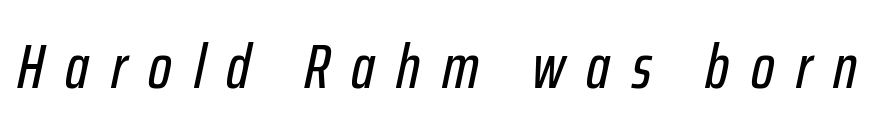
The image shows 62 px condensed type, italic (leaning right); set unusually wide letter spacing (+0.35 em), not underlined; low stroke contrast and a medium x-height.
